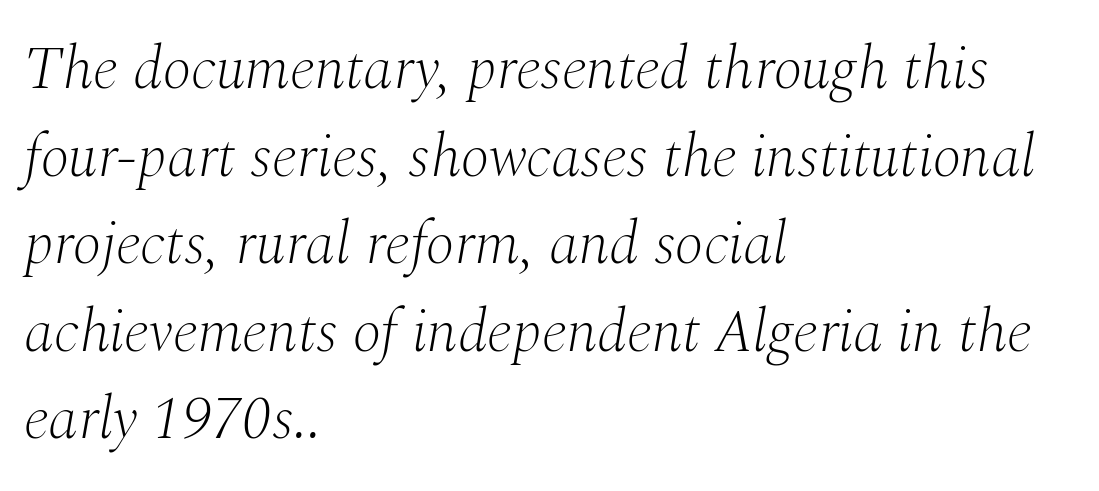
{"serif": "yes", "italic": "yes", "lean": "right", "slant_degrees": 10, "bold": "no", "weight": "light", "width": "normal", "stroke_contrast": "medium", "x_height": "medium", "monospaced": "no", "underline": "no", "align": "left", "line_spacing": "normal", "line_spacing_ratio": 1.46, "letter_spacing": "normal", "letter_spacing_em": 0.0, "glyph_px": 60}
